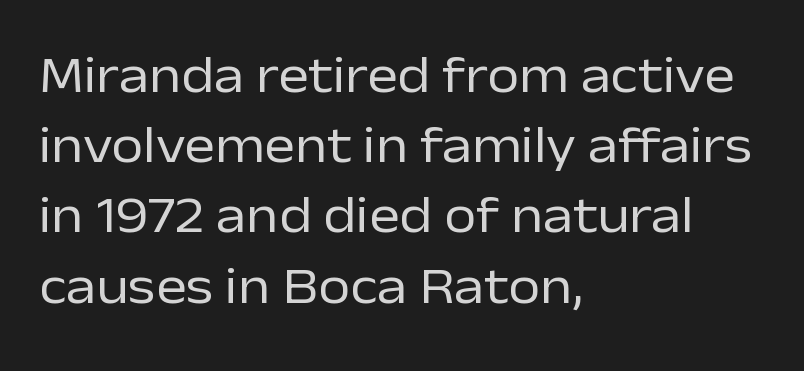
Q: Is the text bold? A: No.
Q: Is the text italic (slanted)? A: No, it is upright.
Q: Is the typeface a serif or a sans-serif typeface? A: Sans-serif.
Q: Is the text underlined? A: No.
Q: How is the paragraph aligned? A: Left-aligned.
Q: Is the spacing between letters normal or unusually wide? A: Normal.
Q: Is the spacing between lines tight, normal or loose? A: Normal.
Q: Width (condensed, normal, or wide)? A: Normal.
Q: Stroke contrast? A: Low.
Q: x-height? A: Medium.
Q: Monospaced? A: No.
